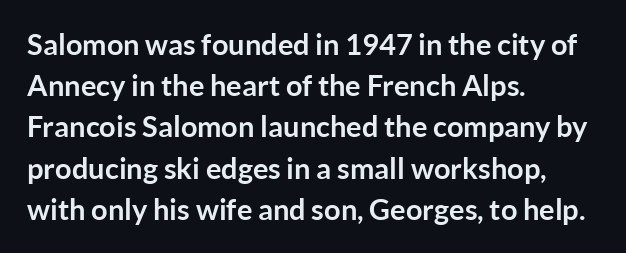
The image shows 29 px semibold sans-serif type, upright; set left-aligned, normal line spacing (1.42x), normal letter spacing, not underlined; low stroke contrast and a medium x-height.
